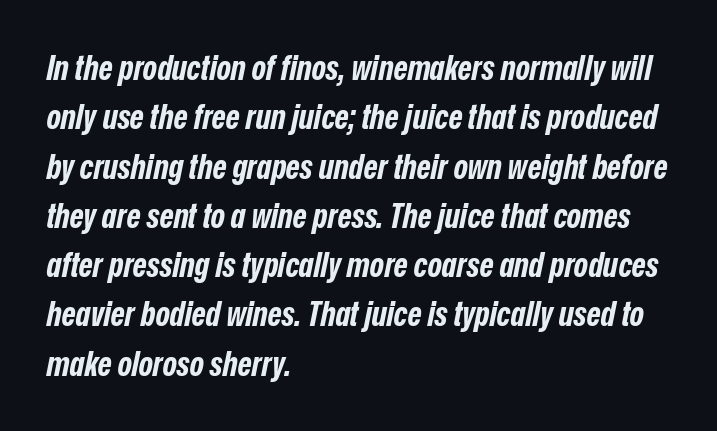
Q: Is the text bold? A: Yes.
Q: Is the text italic (slanted)? A: Yes, it leans right by about 12 degrees.
Q: Is the text underlined? A: No.
Q: How is the paragraph aligned? A: Left-aligned.
Q: Is the spacing between letters normal or unusually wide? A: Normal.
Q: Is the spacing between lines tight, normal or loose? A: Normal.
Q: Width (condensed, normal, or wide)? A: Condensed.
Q: Stroke contrast? A: Low.
Q: x-height? A: Medium.
Q: Monospaced? A: No.
